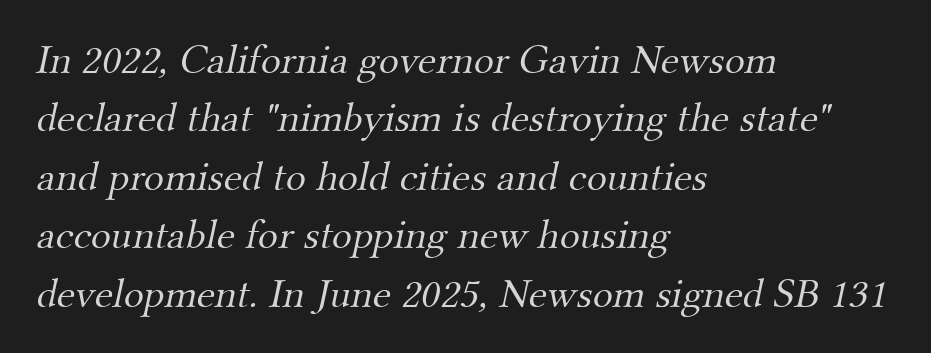
The image shows 42 px light serif type; set left-aligned, normal line spacing (1.39x), normal letter spacing, not underlined; medium stroke contrast and a small x-height.
